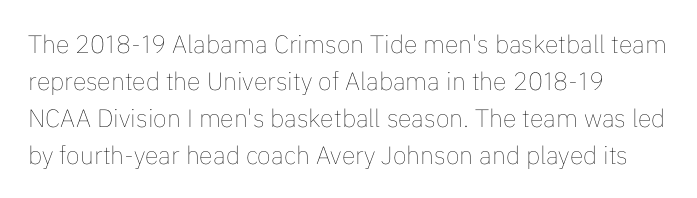
Q: Is the text bold? A: No.
Q: Is the text italic (slanted)? A: No, it is upright.
Q: Is the text underlined? A: No.
Q: How is the paragraph aligned? A: Left-aligned.
Q: Is the spacing between letters normal or unusually wide? A: Normal.
Q: Is the spacing between lines tight, normal or loose? A: Normal.
